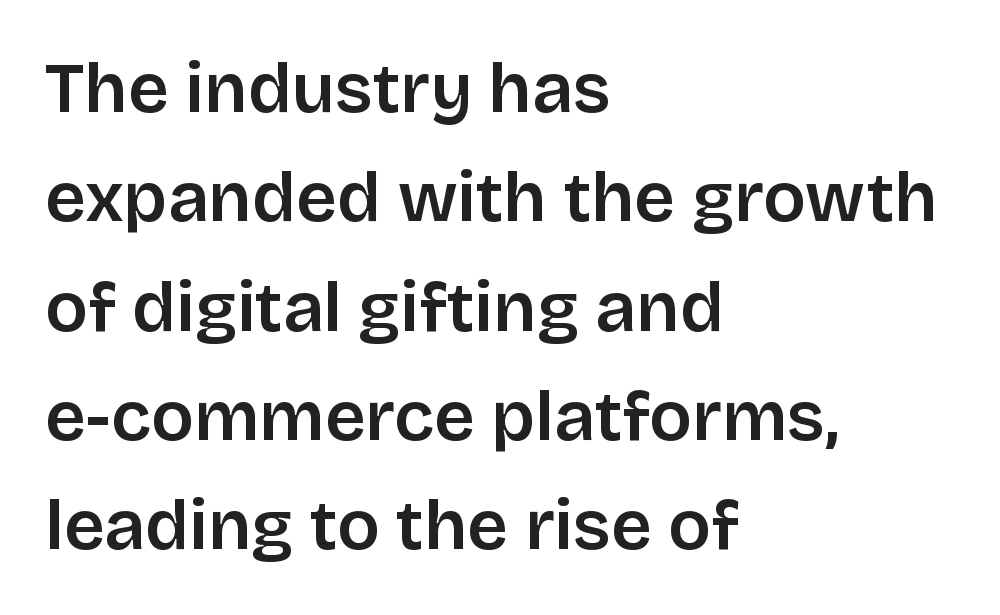
{"serif": "no", "italic": "no", "width": "normal", "stroke_contrast": "low", "x_height": "large", "monospaced": "no", "underline": "no", "align": "left", "line_spacing": "normal", "line_spacing_ratio": 1.54, "letter_spacing": "normal", "letter_spacing_em": 0.0, "glyph_px": 71}
